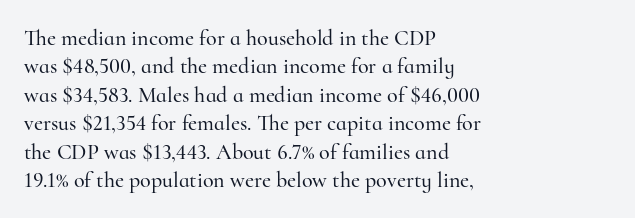
{"italic": "no", "underline": "no", "align": "left", "line_spacing": "normal", "line_spacing_ratio": 1.29, "letter_spacing": "normal", "letter_spacing_em": 0.0, "glyph_px": 22}
